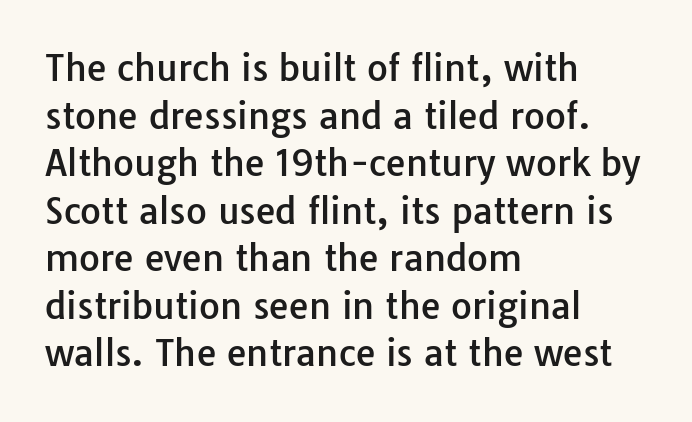
The image shows 36 px sans-serif type, upright; set left-aligned, normal line spacing (1.32x), normal letter spacing, not underlined; low stroke contrast and a medium x-height.
